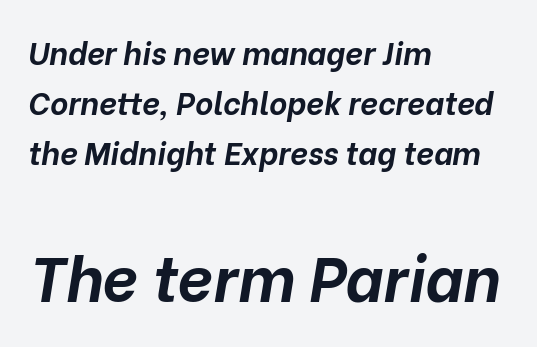
Q: Is the text bold? A: Yes.
Q: Is the text italic (slanted)? A: Yes, it leans right by about 10 degrees.
Q: Is the text underlined? A: No.
Q: How is the paragraph aligned? A: Left-aligned.
Q: Is the spacing between letters normal or unusually wide? A: Normal.
Q: Is the spacing between lines tight, normal or loose? A: Normal.
Q: Which block of text is set in a larger size, the first (top) or the second (bottom)? A: The second (bottom) one.
Q: Width (condensed, normal, or wide)? A: Normal.
Q: Stroke contrast? A: Low.
Q: x-height? A: Medium.
Q: Monospaced? A: No.
